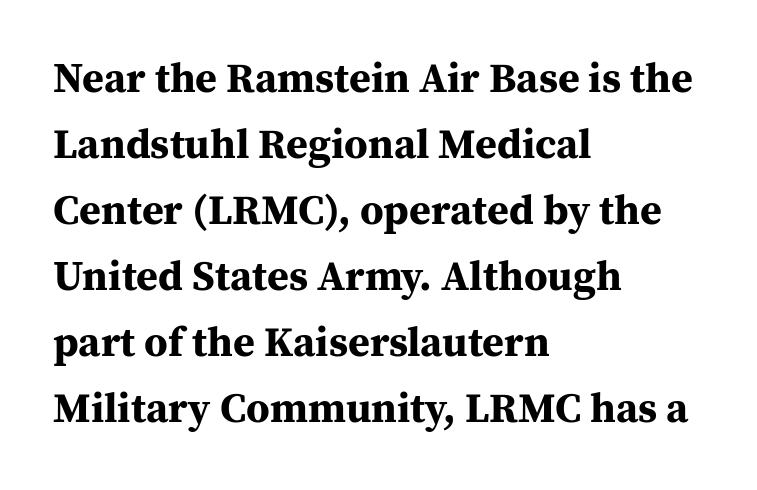
Q: Is the text bold? A: Yes.
Q: Is the text italic (slanted)? A: No, it is upright.
Q: Is the typeface a serif or a sans-serif typeface? A: Serif.
Q: Is the text underlined? A: No.
Q: How is the paragraph aligned? A: Left-aligned.
Q: Is the spacing between letters normal or unusually wide? A: Normal.
Q: Is the spacing between lines tight, normal or loose? A: Normal.
Q: Width (condensed, normal, or wide)? A: Normal.
Q: Stroke contrast? A: Medium.
Q: x-height? A: Medium.
Q: Monospaced? A: No.
